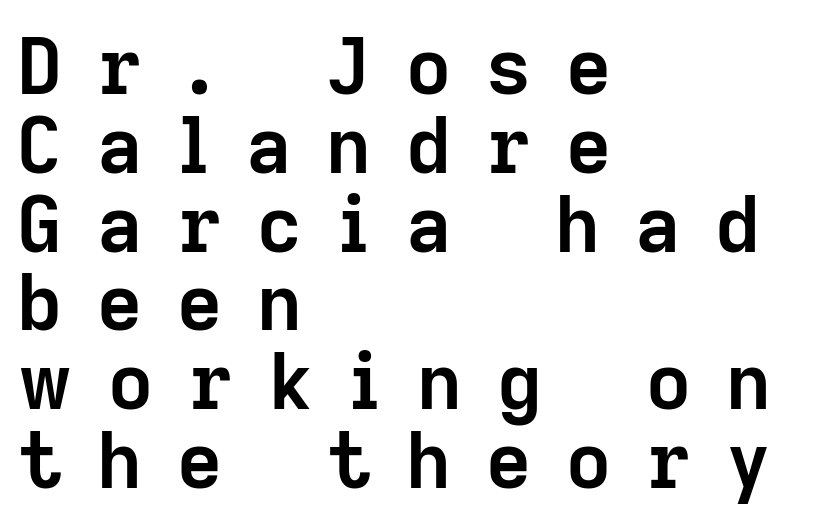
Is this a fixed-width face? No — the glyphs have proportional, varying widths. A typesetter would call this leading minimal, almost set solid. These lines are composed in type without serifs. Lines of text with bare space underneath.
